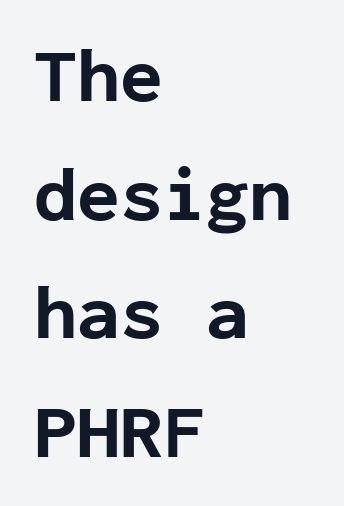
Are there feet on the stems? There aren't — it's a sans. Ordinary non-slanted type is in use. Line beginnings align vertically; line endings do not. Letters rest on an invisible, unmarked baseline.
